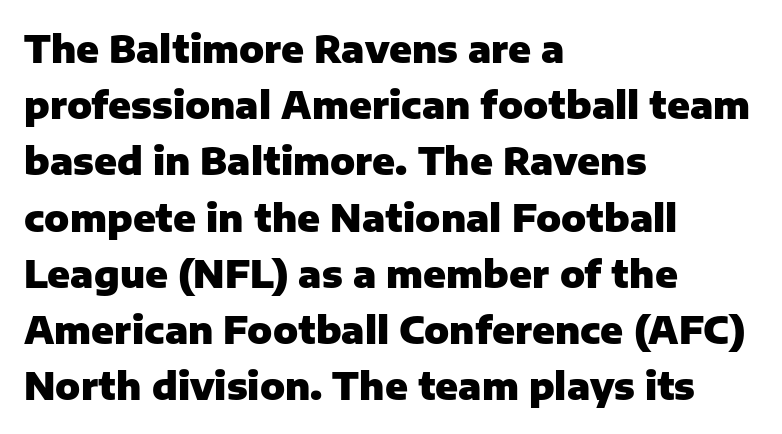
Q: Is the text bold? A: Yes.
Q: Is the text italic (slanted)? A: No, it is upright.
Q: Is the typeface a serif or a sans-serif typeface? A: Sans-serif.
Q: Is the text underlined? A: No.
Q: How is the paragraph aligned? A: Left-aligned.
Q: Is the spacing between letters normal or unusually wide? A: Normal.
Q: Is the spacing between lines tight, normal or loose? A: Normal.
Q: Width (condensed, normal, or wide)? A: Normal.
Q: Stroke contrast? A: Low.
Q: x-height? A: Medium.
Q: Monospaced? A: No.
